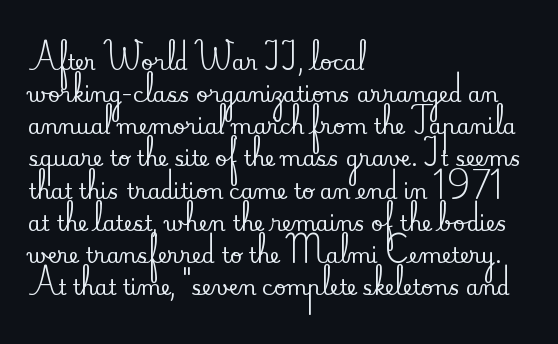
Q: Is the text italic (slanted)? A: No, it is upright.
Q: Is the text underlined? A: No.
Q: How is the paragraph aligned? A: Left-aligned.
Q: Is the spacing between letters normal or unusually wide? A: Normal.
Q: Is the spacing between lines tight, normal or loose? A: Normal.
